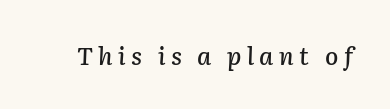
Glyph-to-glyph distance is far greater than everyday printed text. Notice how the stems are inclined rather than vertical — that's the hallmark of italics. The area under the type is left untouched.
